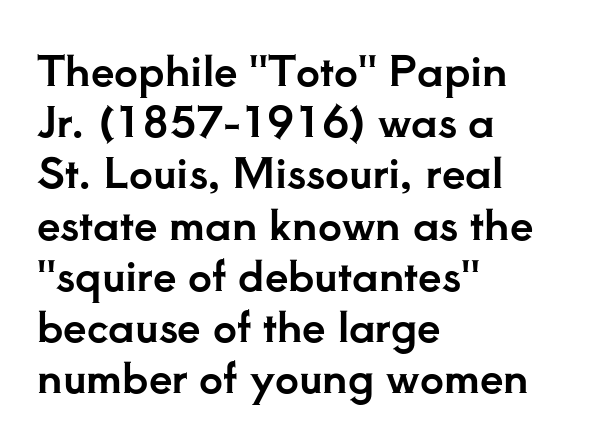
The image shows 42 px serif type, upright; set left-aligned, line spacing 1.22x, normal letter spacing, not underlined; low stroke contrast and a small x-height.
